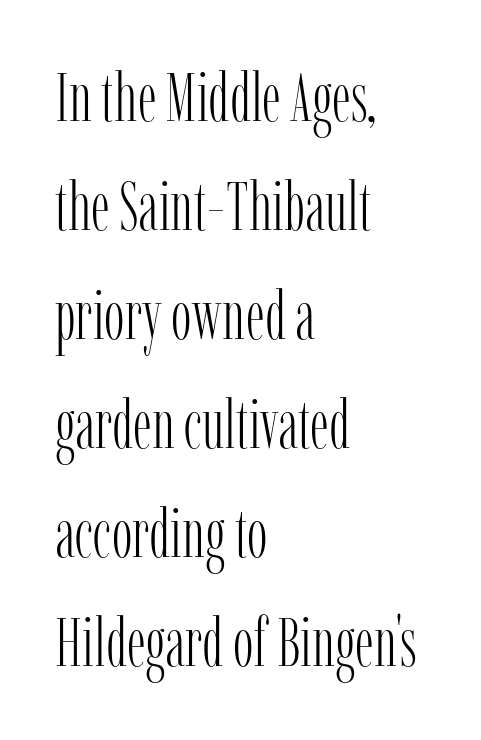
The image shows 69 px light, condensed serif type, upright; set left-aligned, normal line spacing (1.58x), normal letter spacing, not underlined; low stroke contrast and a medium x-height.
